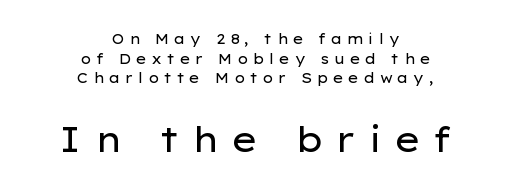
There is plenty of visible air inserted between adjacent glyphs. Examine the stroke ends and you'll find no serifs. Check under the words: just untouched page. Regarding leading, the lines here are spaced in the standard way.
